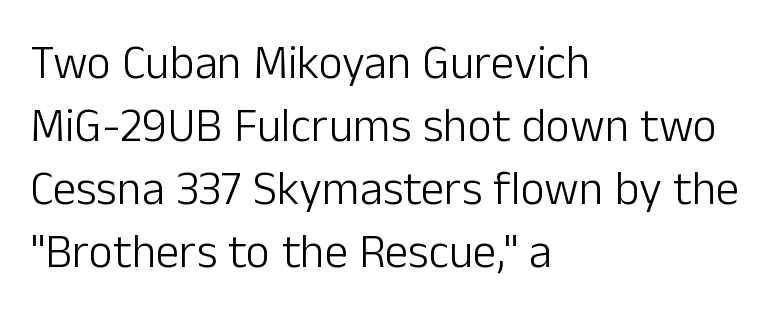
Q: Is the text bold? A: No.
Q: Is the text italic (slanted)? A: No, it is upright.
Q: Is the typeface a serif or a sans-serif typeface? A: Sans-serif.
Q: Is the text underlined? A: No.
Q: How is the paragraph aligned? A: Left-aligned.
Q: Is the spacing between letters normal or unusually wide? A: Normal.
Q: Is the spacing between lines tight, normal or loose? A: Normal.
Q: Width (condensed, normal, or wide)? A: Normal.
Q: Stroke contrast? A: Low.
Q: x-height? A: Medium.
Q: Monospaced? A: No.
